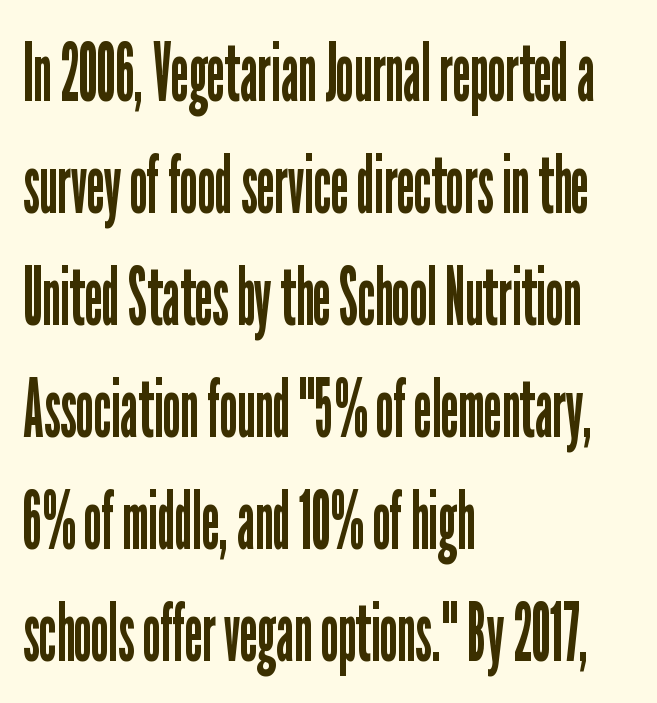
Q: Is the text bold? A: No.
Q: Is the text italic (slanted)? A: No, it is upright.
Q: Is the typeface a serif or a sans-serif typeface? A: Sans-serif.
Q: Is the text underlined? A: No.
Q: How is the paragraph aligned? A: Left-aligned.
Q: Is the spacing between letters normal or unusually wide? A: Normal.
Q: Is the spacing between lines tight, normal or loose? A: Normal.
Q: Width (condensed, normal, or wide)? A: Condensed.
Q: Stroke contrast? A: Low.
Q: x-height? A: Medium.
Q: Monospaced? A: No.
